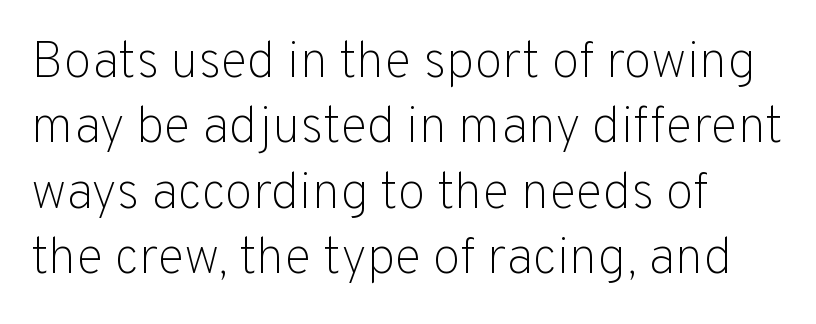
You could not count columns in this text — the font is proportionally spaced. A bare baseline throughout the passage. Think standard paragraph weight, or any step lighter than that. Tracking here is standard; glyphs follow each other at the usual distance. Rows of type keep a routine distance in the vertical direction.
